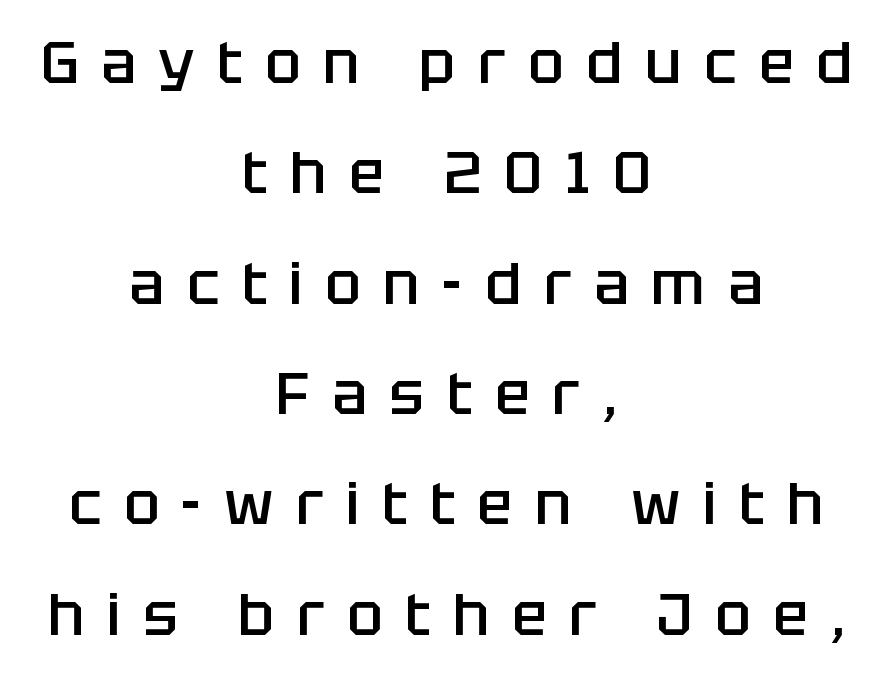
{"serif": "no", "italic": "no", "bold": "semi", "weight": "semibold", "width": "normal", "stroke_contrast": "low", "x_height": "large", "monospaced": "no", "underline": "no", "align": "center", "line_spacing_ratio": 1.87, "letter_spacing": "wide", "letter_spacing_em": 0.38, "glyph_px": 59}
